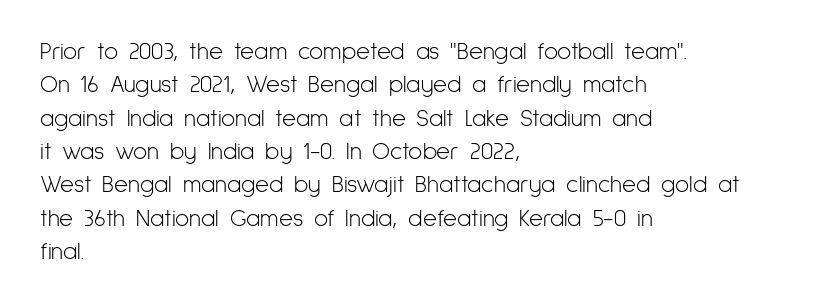
{"italic": "no", "bold": "no", "underline": "no", "align": "left", "line_spacing": "normal", "line_spacing_ratio": 1.39, "letter_spacing": "normal", "letter_spacing_em": 0.0, "glyph_px": 24}
